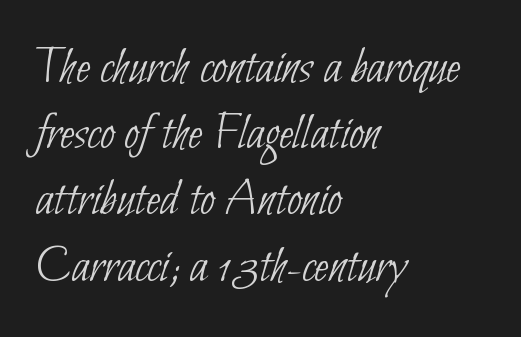
Q: Is the text bold? A: No.
Q: Is the typeface a serif or a sans-serif typeface? A: Sans-serif.
Q: Is the text underlined? A: No.
Q: How is the paragraph aligned? A: Left-aligned.
Q: Is the spacing between letters normal or unusually wide? A: Normal.
Q: Is the spacing between lines tight, normal or loose? A: Normal.
Q: Width (condensed, normal, or wide)? A: Condensed.
Q: Stroke contrast? A: Low.
Q: x-height? A: Small.
Q: Monospaced? A: No.
